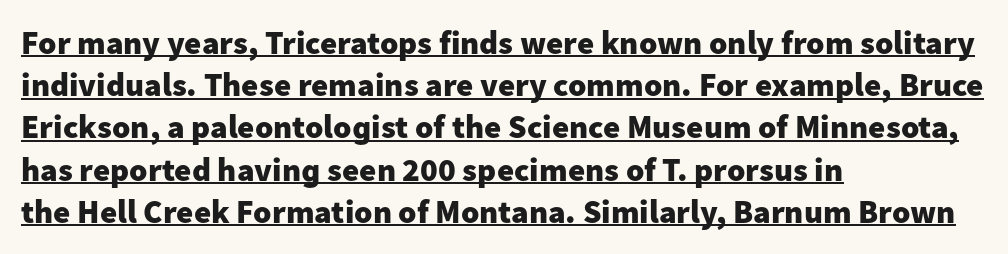
Q: Is the text bold? A: Yes.
Q: Is the text italic (slanted)? A: No, it is upright.
Q: Is the typeface a serif or a sans-serif typeface? A: Sans-serif.
Q: Is the text underlined? A: Yes.
Q: How is the paragraph aligned? A: Left-aligned.
Q: Is the spacing between letters normal or unusually wide? A: Normal.
Q: Is the spacing between lines tight, normal or loose? A: Normal.
Q: Width (condensed, normal, or wide)? A: Normal.
Q: Stroke contrast? A: Low.
Q: x-height? A: Medium.
Q: Monospaced? A: No.
